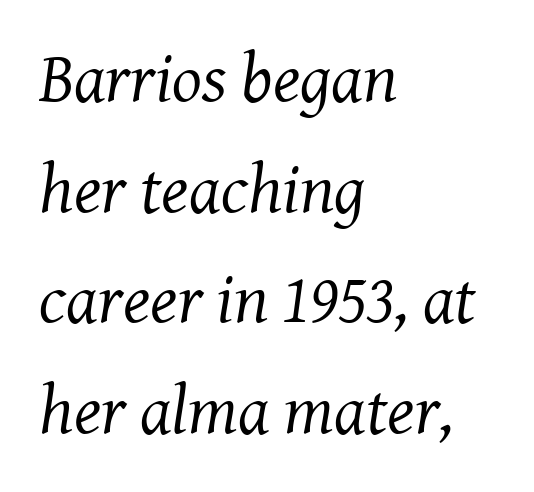
{"serif": "yes", "italic": "yes", "lean": "right", "slant_degrees": 8, "bold": "no", "weight": "regular", "width": "normal", "stroke_contrast": "medium", "x_height": "medium", "monospaced": "no", "underline": "no", "align": "left", "line_spacing": "normal", "line_spacing_ratio": 1.58, "letter_spacing": "normal", "letter_spacing_em": 0.0, "glyph_px": 70}
